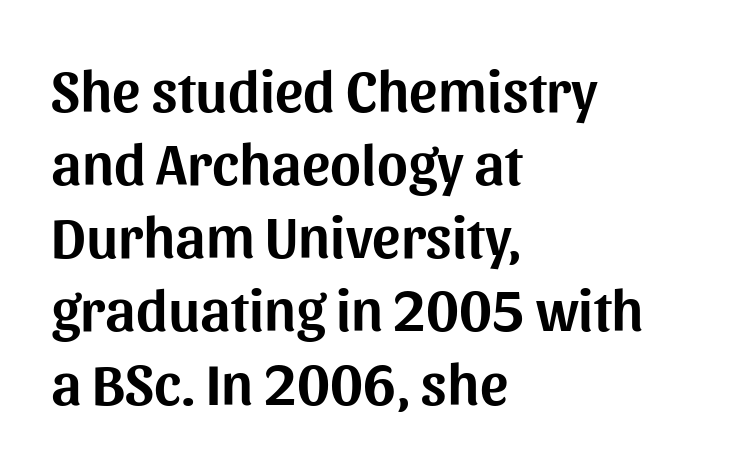
Rule under the text: the space is simply empty. Serif or sans? Sans — the stroke terminals are bare. Short and long lines alike share a common starting point at left. The passage shown has conventional tracking throughout. Notice how the stems are strictly vertical — no italics here. Note the varied advance widths — an 'i' is clearly narrower than an 'm'.
